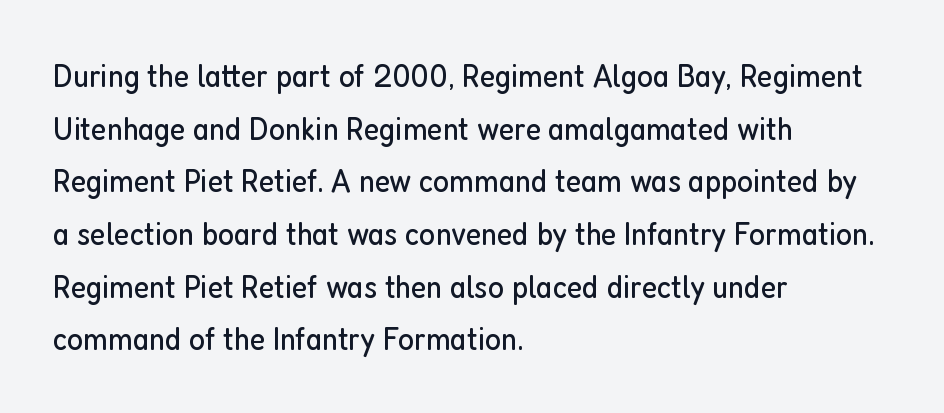
{"serif": "no", "italic": "no", "bold": "no", "weight": "regular", "width": "condensed", "stroke_contrast": "low", "x_height": "medium", "monospaced": "no", "underline": "no", "align": "left", "line_spacing": "normal", "line_spacing_ratio": 1.55, "letter_spacing": "normal", "letter_spacing_em": 0.0, "glyph_px": 34}
